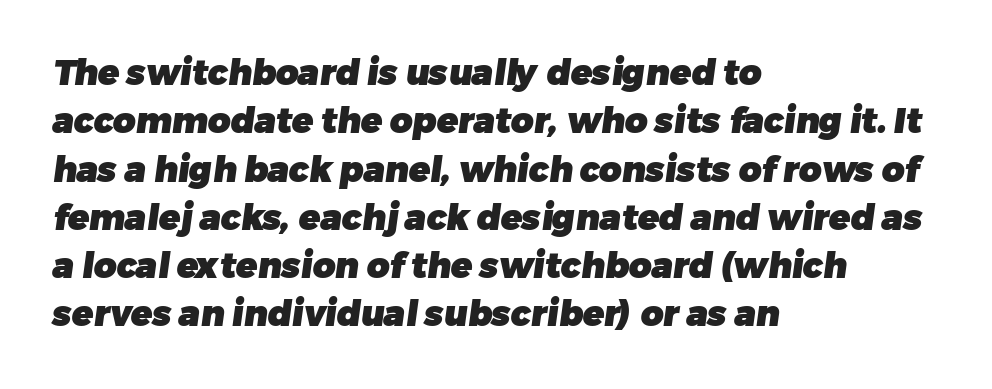
Standard letterfit; no display-style spreading of the glyphs. Compared with a centered layout, this one pins lines to the left instead. These lines sit exactly where default settings would place them. Nobody drew a line under any word here. As a designer I'd log this as weight 700, bold. Grotesque or geometric, the face here clearly has no serifs.
